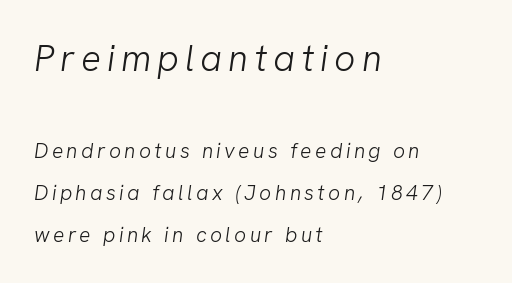
The initial chunk of copy outweighs the following chunk in type size. The specimen omits any rule beneath the text block's lines. The letterforms sit at book weight or below. The rendering anchors every line to the left-hand side. A great deal of white space separates one row of letters from the next.
